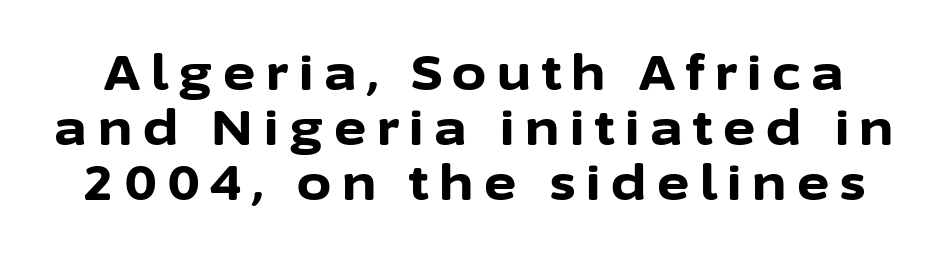
Quick note: underline off. Each new line begins almost immediately beneath the previous one. Is this a fixed-width face? No — the glyphs have proportional, varying widths. You can tell from the bare stems that sans-serif type was used.
